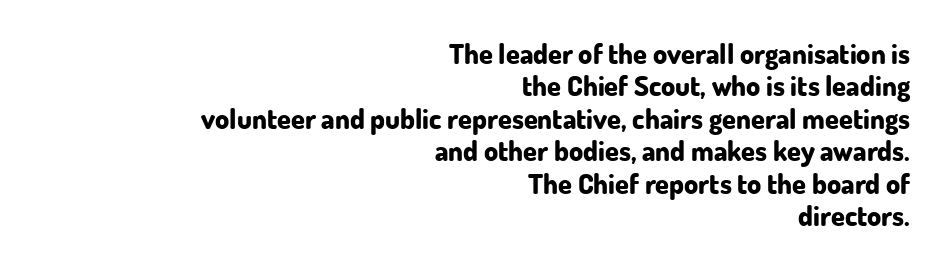
The image shows 28 px bold sans-serif type, upright; set right-aligned, line spacing 1.16x, normal letter spacing, not underlined; low stroke contrast and a small x-height.
